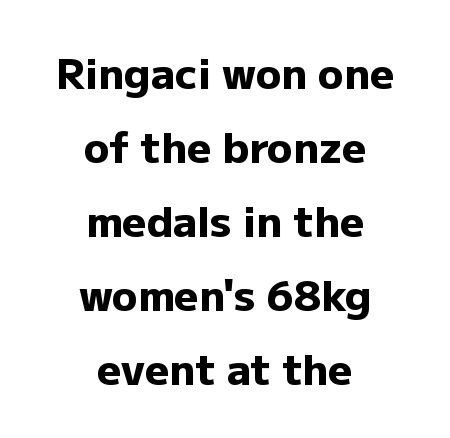
Bare-footed words on every line. There is no visible air inserted between adjacent glyphs. Unlike italic type, these characters show no tilt at all. The passage is arranged like a title page — every line centered.
